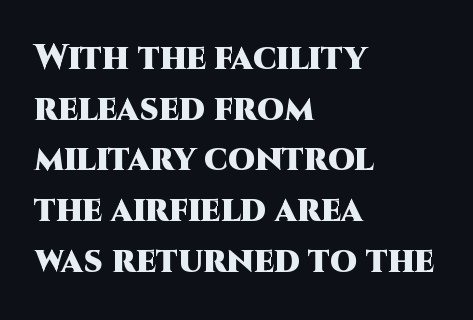
{"serif": "no", "italic": "no", "bold": "yes", "weight": "heavy", "width": "normal", "stroke_contrast": "high", "x_height": "large", "monospaced": "no", "underline": "no", "align": "left", "line_spacing": "normal", "line_spacing_ratio": 1.45, "letter_spacing": "normal", "letter_spacing_em": 0.0, "glyph_px": 35}
